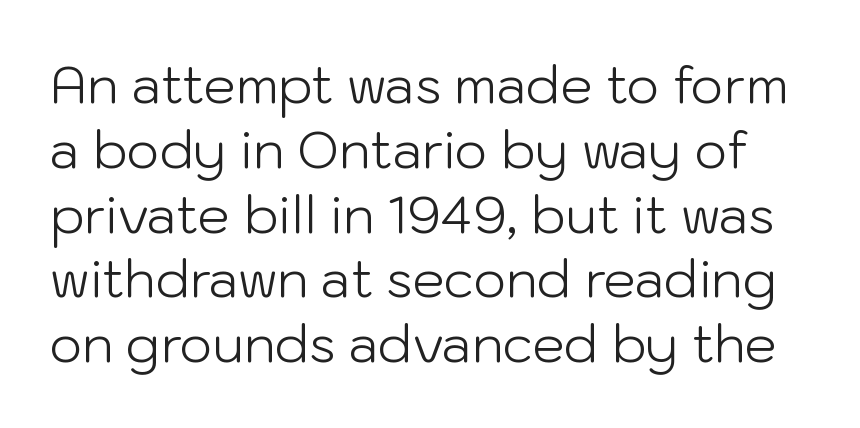
The image shows 51 px light sans-serif type, upright; set normal line spacing (1.27x), normal letter spacing, not underlined; low stroke contrast and a medium x-height.
